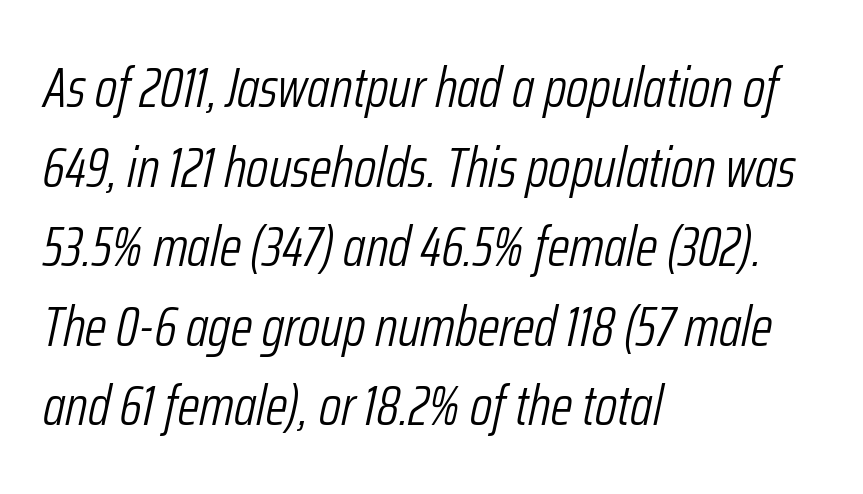
Between one letter and the next there's only the usual sliver of space. The vertical gap from one line to the next is medium. Rule under the text: the space is simply empty. The font sits on the lighter half of the weight spectrum, regular included. Here the designer chose a conventional face with non-uniform glyph widths. Is the block centered? No — it sits flush against the left margin.
